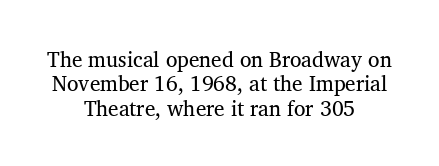
This sample uses plain, unmodified letter spacing. The rag falls on both sides of this text block equally. Honestly, there is no underline to notice here at all.
